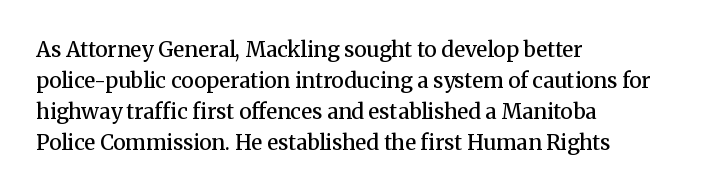
{"italic": "no", "bold": "semi", "underline": "no", "align": "left", "line_spacing": "normal", "line_spacing_ratio": 1.48, "letter_spacing": "normal", "letter_spacing_em": 0.0, "glyph_px": 21}
